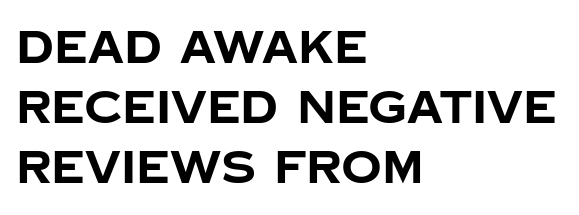
Q: Is the text bold? A: Yes.
Q: Is the text italic (slanted)? A: No, it is upright.
Q: Is the typeface a serif or a sans-serif typeface? A: Sans-serif.
Q: Is the text underlined? A: No.
Q: How is the paragraph aligned? A: Left-aligned.
Q: Is the spacing between letters normal or unusually wide? A: Normal.
Q: Is the spacing between lines tight, normal or loose? A: Normal.
Q: Width (condensed, normal, or wide)? A: Normal.
Q: Stroke contrast? A: Low.
Q: x-height? A: Large.
Q: Monospaced? A: No.
